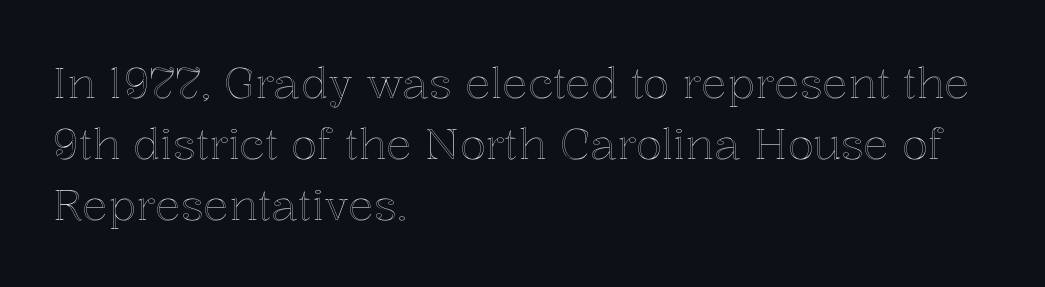
The setting favours the left margin, as ordinary paragraphs usually do. How would I describe the line gaps? Plain and ordinary. Do the characters align in a grid? No, the font is proportional. Compared with typical body copy, the letter spacing here is the same.
